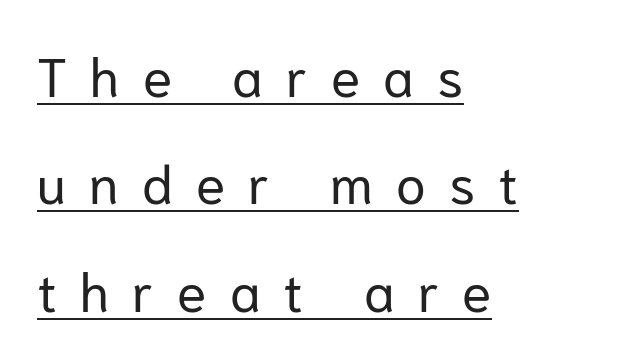
Q: Is the text bold? A: No.
Q: Is the text italic (slanted)? A: No, it is upright.
Q: Is the typeface a serif or a sans-serif typeface? A: Sans-serif.
Q: Is the text underlined? A: Yes.
Q: How is the paragraph aligned? A: Left-aligned.
Q: Is the spacing between letters normal or unusually wide? A: Unusually wide.
Q: Is the spacing between lines tight, normal or loose? A: Loose.
Q: Width (condensed, normal, or wide)? A: Normal.
Q: Stroke contrast? A: Low.
Q: x-height? A: Medium.
Q: Monospaced? A: No.
